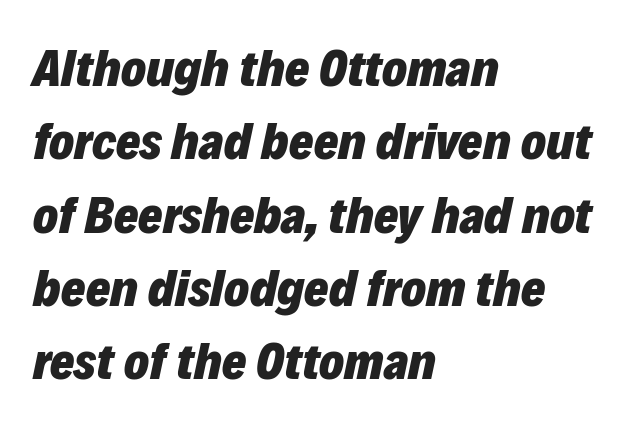
{"italic": "yes", "lean": "right", "slant_degrees": 12, "bold": "yes", "weight": "heavy", "width": "normal", "stroke_contrast": "low", "x_height": "medium", "monospaced": "no", "underline": "no", "align": "left", "line_spacing": "normal", "line_spacing_ratio": 1.41, "letter_spacing": "normal", "letter_spacing_em": 0.0, "glyph_px": 52}
